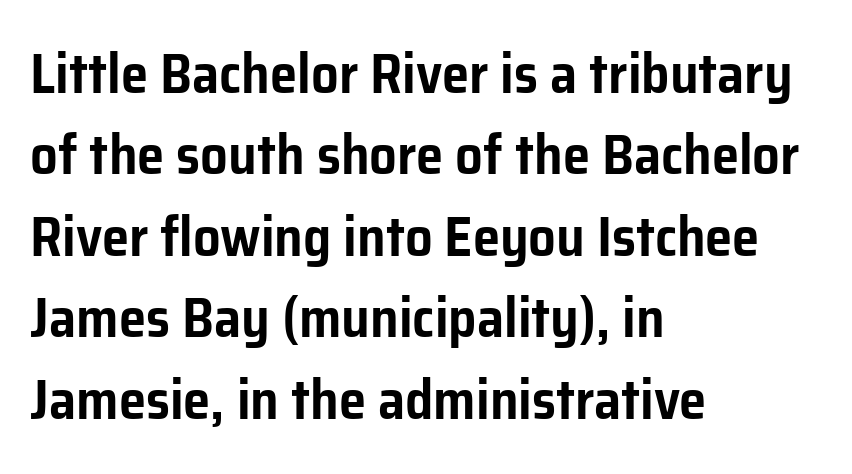
{"serif": "no", "italic": "no", "width": "normal", "stroke_contrast": "low", "x_height": "medium", "monospaced": "no", "underline": "no", "align": "left", "line_spacing": "normal", "line_spacing_ratio": 1.48, "letter_spacing": "normal", "letter_spacing_em": 0.0, "glyph_px": 55}
